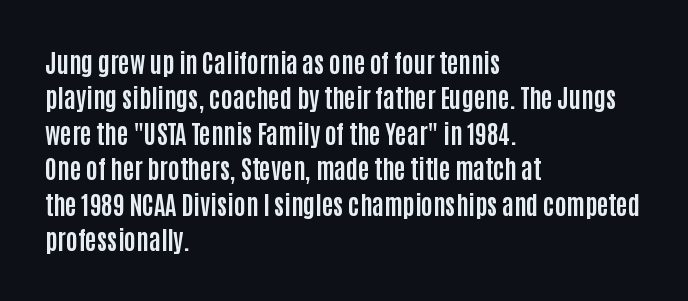
Q: Is the text bold? A: Yes.
Q: Is the text italic (slanted)? A: No, it is upright.
Q: Is the text underlined? A: No.
Q: How is the paragraph aligned? A: Left-aligned.
Q: Is the spacing between letters normal or unusually wide? A: Normal.
Q: Is the spacing between lines tight, normal or loose? A: Normal.
